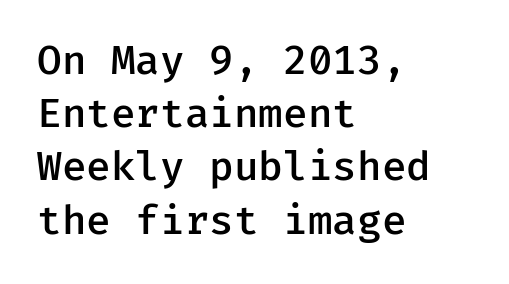
Q: Is the text bold? A: Semi-bold.
Q: Is the text italic (slanted)? A: No, it is upright.
Q: Is the typeface a serif or a sans-serif typeface? A: Sans-serif.
Q: Is the text underlined? A: No.
Q: How is the paragraph aligned? A: Left-aligned.
Q: Is the spacing between letters normal or unusually wide? A: Normal.
Q: Is the spacing between lines tight, normal or loose? A: Normal.
Q: Width (condensed, normal, or wide)? A: Normal.
Q: Stroke contrast? A: Low.
Q: x-height? A: Medium.
